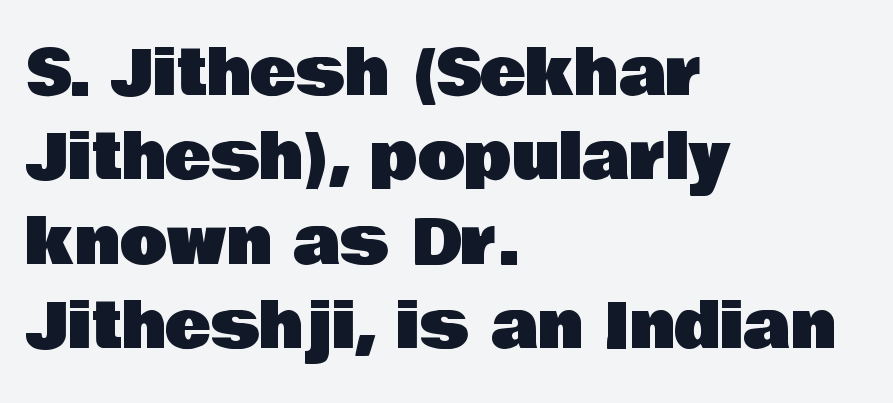
The image shows 62 px sans-serif type, upright; set left-aligned, normal line spacing (1.36x), normal letter spacing, not underlined; low stroke contrast and a large x-height.
